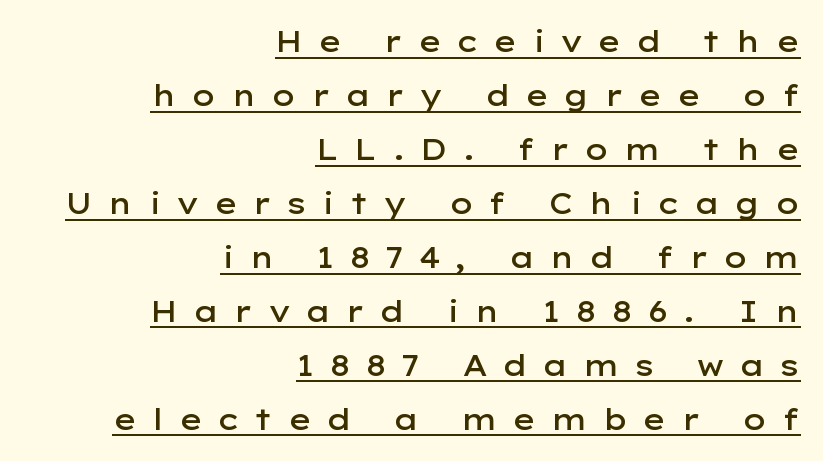
Line ends are locked; line starts wander. The characters display no serif detailing; their extremities are plain. The axis of the letterforms is exactly vertical. The typesetting leans somewhat heavy: a semibold. Honestly, the letter spacing is so wide it's the main thing you notice.
